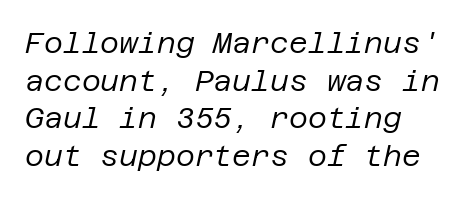
The image shows 29 px regular-weight type, italic (leaning right); set normal line spacing (1.3x), normal letter spacing, not underlined; low stroke contrast and a large x-height.
